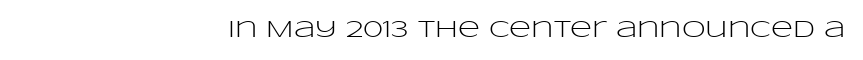
The image shows 24 px text type, upright; set right-aligned, normal letter spacing, not underlined.
